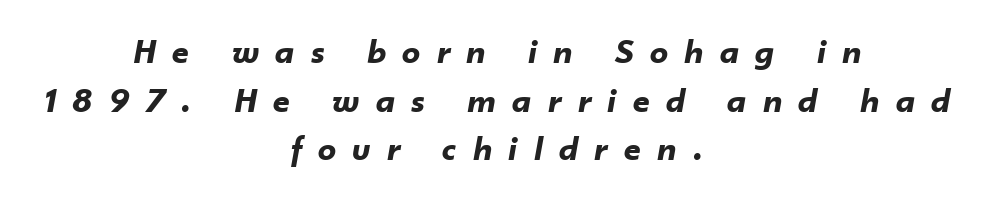
A centered setting, common on invitations and titles, is used for this passage. These lines have a slow, spaced-out rhythm from letter to letter. This sample keeps an unexceptional amount of space between lines. Lines of text with bare space underneath.
